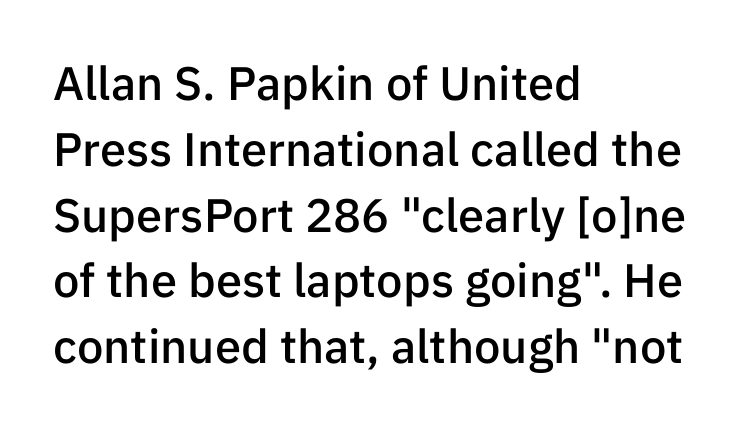
{"serif": "no", "italic": "no", "bold": "semi", "weight": "semibold", "width": "normal", "stroke_contrast": "low", "x_height": "medium", "monospaced": "no", "underline": "no", "align": "left", "line_spacing": "normal", "line_spacing_ratio": 1.4, "letter_spacing": "normal", "letter_spacing_em": 0.0, "glyph_px": 47}
